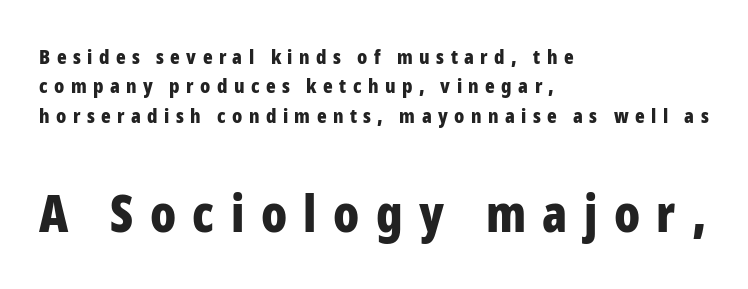
The image shows 51 px bold, condensed sans-serif type, upright; set left-aligned, normal line spacing (1.47x), unusually wide letter spacing (+0.32 em), not underlined; the second (bottom) block is 2.55x larger; low stroke contrast and a medium x-height.
